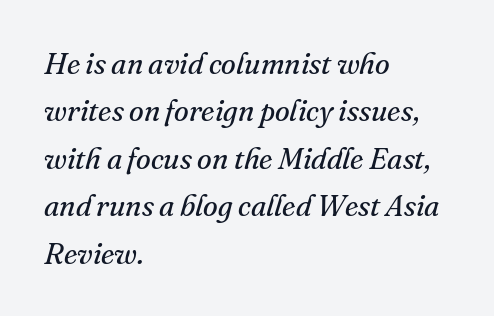
{"serif": "yes", "italic": "yes", "lean": "right", "slant_degrees": 16, "bold": "no", "weight": "regular", "width": "normal", "stroke_contrast": "medium", "x_height": "small", "monospaced": "no", "underline": "no", "align": "left", "line_spacing": "normal", "line_spacing_ratio": 1.58, "letter_spacing": "normal", "letter_spacing_em": 0.0, "glyph_px": 30}
